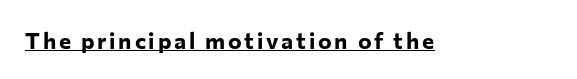
Q: Is the text bold? A: Yes.
Q: Is the text italic (slanted)? A: No, it is upright.
Q: Is the text underlined? A: Yes.
